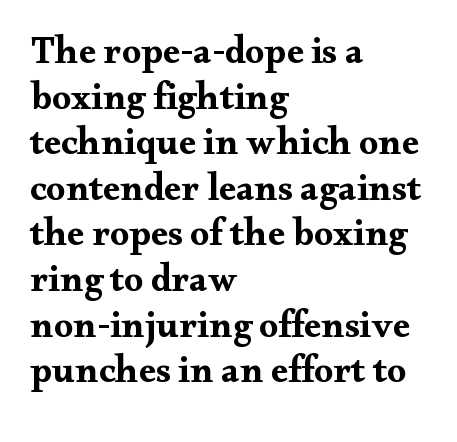
Q: Is the text bold? A: Yes.
Q: Is the text italic (slanted)? A: No, it is upright.
Q: Is the typeface a serif or a sans-serif typeface? A: Serif.
Q: Is the text underlined? A: No.
Q: How is the paragraph aligned? A: Left-aligned.
Q: Is the spacing between letters normal or unusually wide? A: Normal.
Q: Width (condensed, normal, or wide)? A: Wide.
Q: Stroke contrast? A: Medium.
Q: x-height? A: Small.
Q: Monospaced? A: No.
